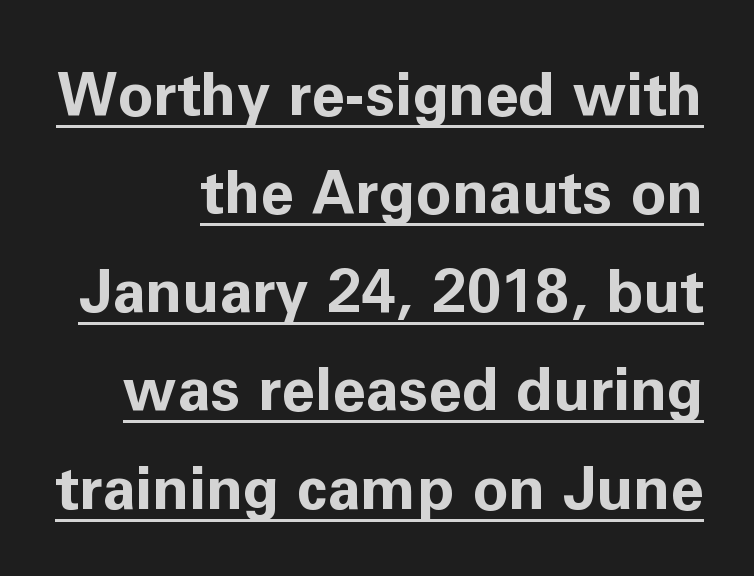
The image shows 60 px bold sans-serif type, upright; set right-aligned, normal line spacing (1.64x), normal letter spacing, underlined; low stroke contrast and a medium x-height.
